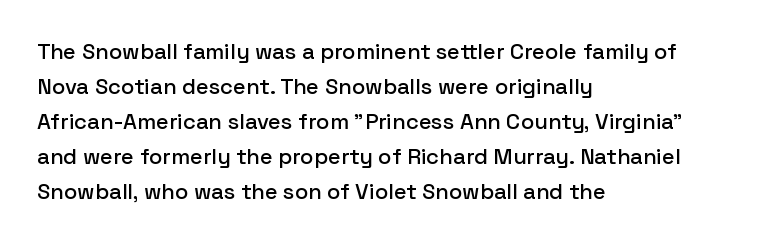
The vertical gap from one line to the next is medium. In terms of posture, this sample is upright. The ragged edge is on the right, which tells us the setting is flush left. Look at the tracking — it's just the regular setting, nothing added. Only glyphs here, with clear space below each row.
